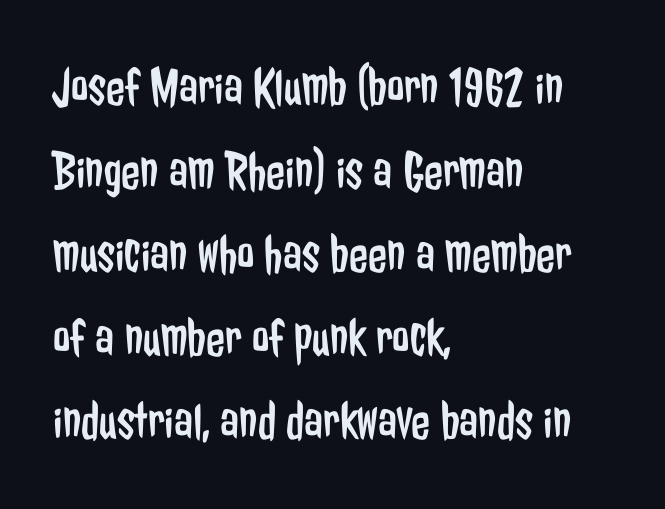
Q: Is the text bold? A: No.
Q: Is the text italic (slanted)? A: No, it is upright.
Q: Is the typeface a serif or a sans-serif typeface? A: Sans-serif.
Q: Is the text underlined? A: No.
Q: How is the paragraph aligned? A: Left-aligned.
Q: Is the spacing between letters normal or unusually wide? A: Normal.
Q: Is the spacing between lines tight, normal or loose? A: Normal.
Q: Width (condensed, normal, or wide)? A: Condensed.
Q: Stroke contrast? A: Low.
Q: x-height? A: Medium.
Q: Monospaced? A: No.
